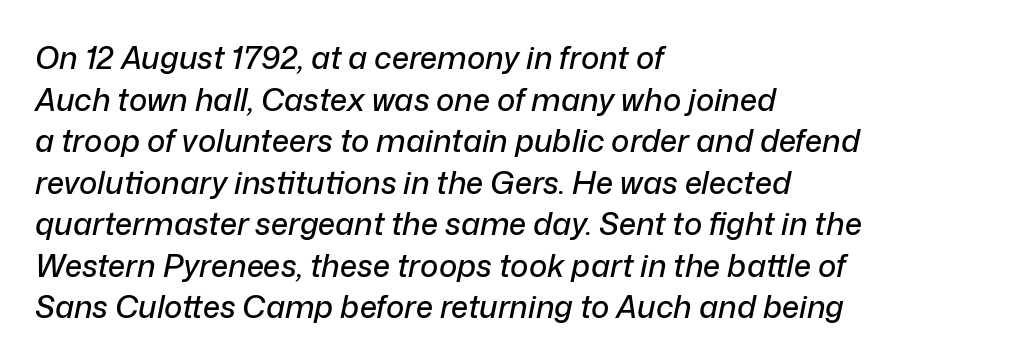
The image shows 31 px text type, italic (leaning right); set left-aligned, normal line spacing (1.34x), normal letter spacing, not underlined; low stroke contrast and a medium x-height.
